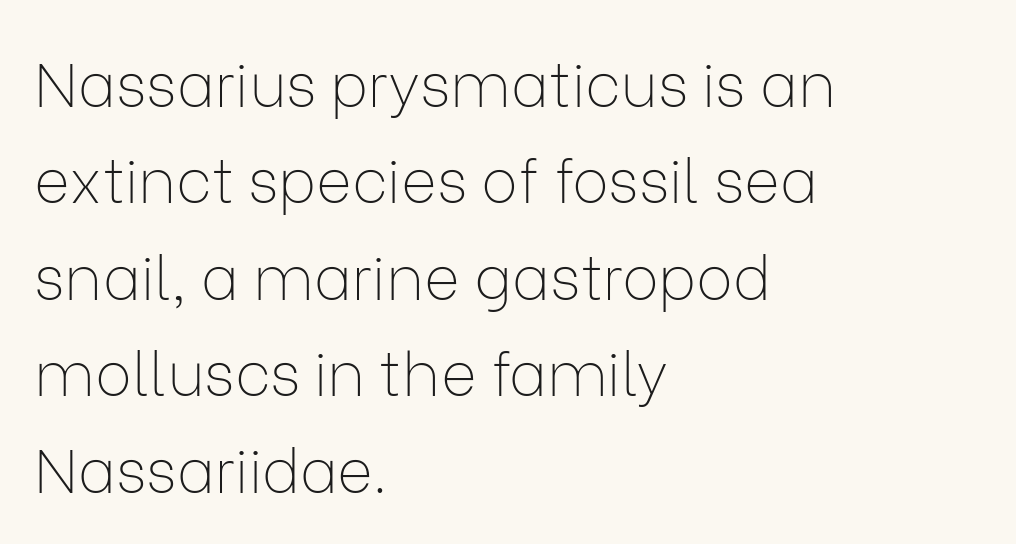
The image shows 61 px thin sans-serif type, upright; set left-aligned, normal line spacing (1.58x), normal letter spacing, not underlined; low stroke contrast and a medium x-height.
